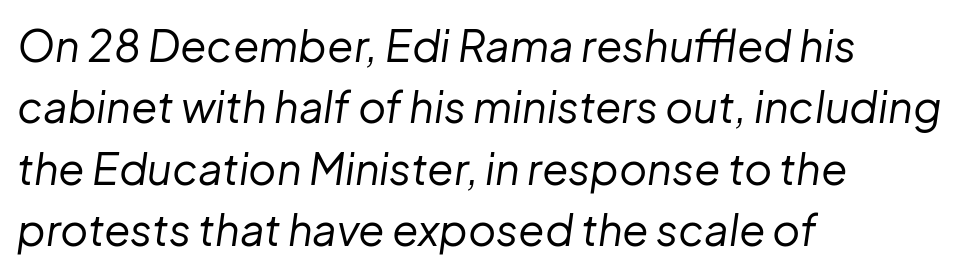
The image shows 43 px regular-weight type, italic (leaning right); set left-aligned, normal line spacing (1.43x), normal letter spacing, not underlined; low stroke contrast and a medium x-height.
